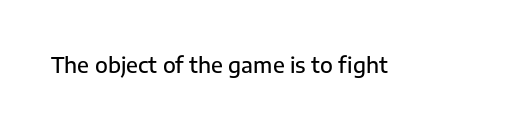
{"italic": "no", "bold": "semi", "underline": "no", "letter_spacing": "normal", "letter_spacing_em": 0.0, "glyph_px": 21}
